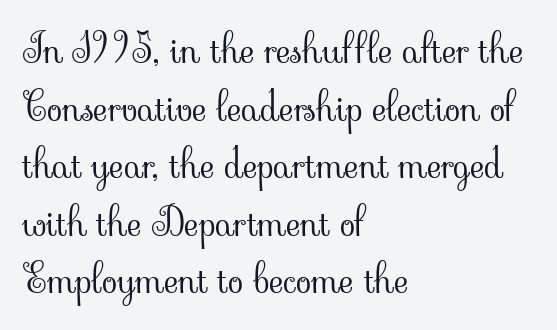
The image shows 40 px light serif type, upright; set left-aligned, normal line spacing (1.44x), normal letter spacing, not underlined; low stroke contrast and a small x-height.
